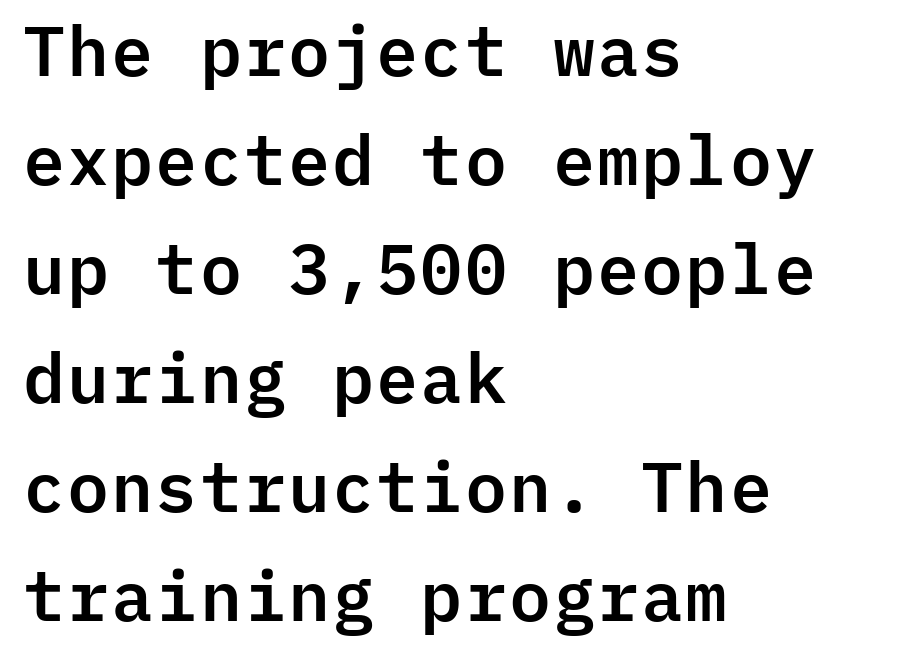
{"serif": "no", "italic": "no", "width": "normal", "stroke_contrast": "low", "x_height": "medium", "monospaced": "yes", "underline": "no", "align": "left", "line_spacing": "normal", "line_spacing_ratio": 1.58, "letter_spacing": "normal", "letter_spacing_em": 0.0, "glyph_px": 69}
